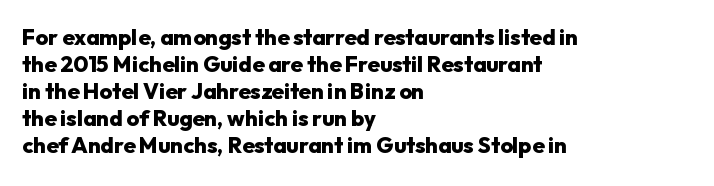
Q: Is the text bold? A: Yes.
Q: Is the text italic (slanted)? A: No, it is upright.
Q: Is the text underlined? A: No.
Q: How is the paragraph aligned? A: Left-aligned.
Q: Is the spacing between letters normal or unusually wide? A: Normal.
